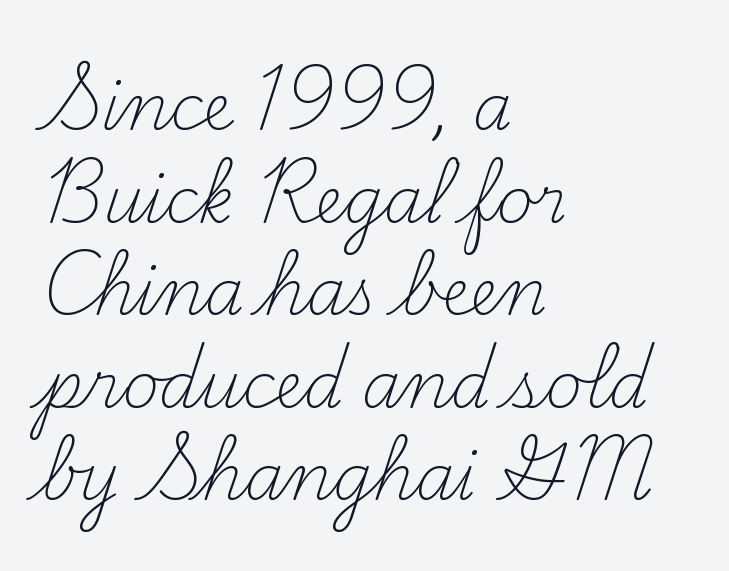
The image shows 63 px light type; set left-aligned, normal line spacing (1.47x), normal letter spacing, not underlined; medium stroke contrast and a small x-height.
